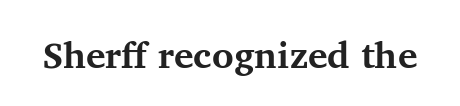
Q: Is the text bold? A: Yes.
Q: Is the text italic (slanted)? A: No, it is upright.
Q: Is the typeface a serif or a sans-serif typeface? A: Serif.
Q: Is the text underlined? A: No.
Q: Is the spacing between letters normal or unusually wide? A: Normal.
Q: Width (condensed, normal, or wide)? A: Normal.
Q: Stroke contrast? A: Medium.
Q: x-height? A: Medium.
Q: Monospaced? A: No.
